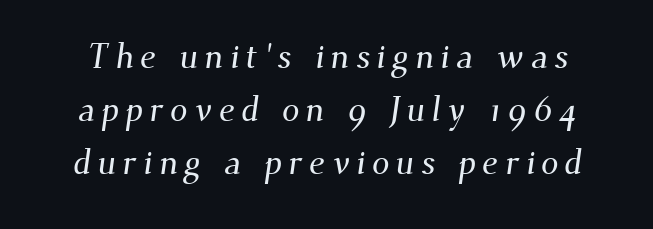
{"serif": "yes", "width": "normal", "stroke_contrast": "medium", "x_height": "small", "monospaced": "no", "underline": "no", "line_spacing": "normal", "line_spacing_ratio": 1.52, "glyph_px": 35}
